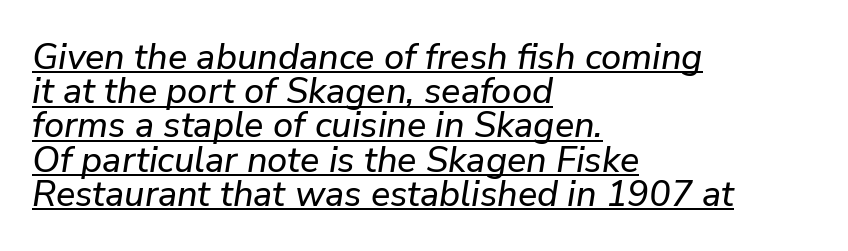
In designer terms, the underline attribute is active on this setting. Line spacing here is tight. Tall strokes in this sample are angled rather than plumb. Glyph-to-glyph distance matches everyday printed text. A typesetter would call this proportional, since set widths differ per character.
